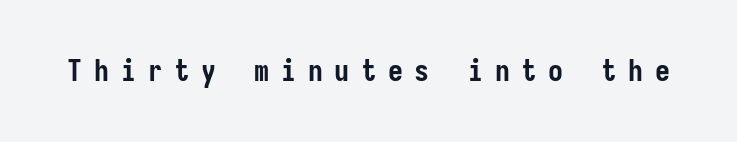
{"serif": "no", "italic": "no", "bold": "yes", "weight": "semibold", "width": "condensed", "stroke_contrast": "low", "x_height": "medium", "underline": "no", "letter_spacing": "wide", "letter_spacing_em": 0.39, "glyph_px": 30}
